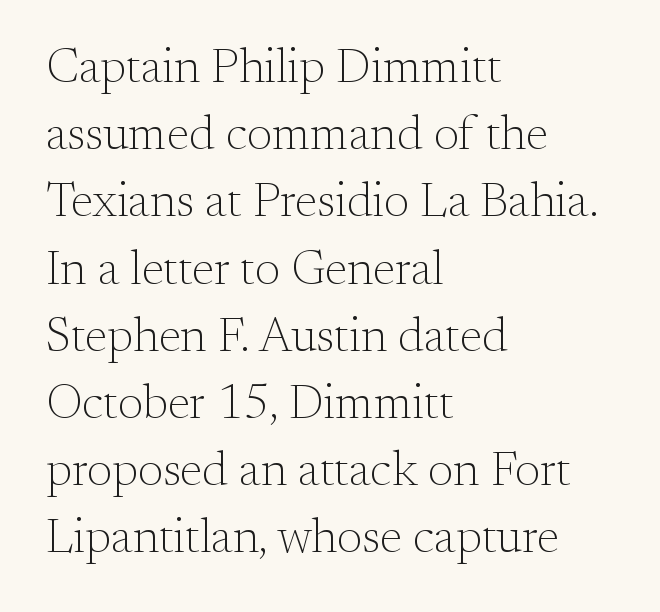
The image shows 48 px light serif type, upright; set left-aligned, normal line spacing (1.4x), normal letter spacing, not underlined; medium stroke contrast and a small x-height.
